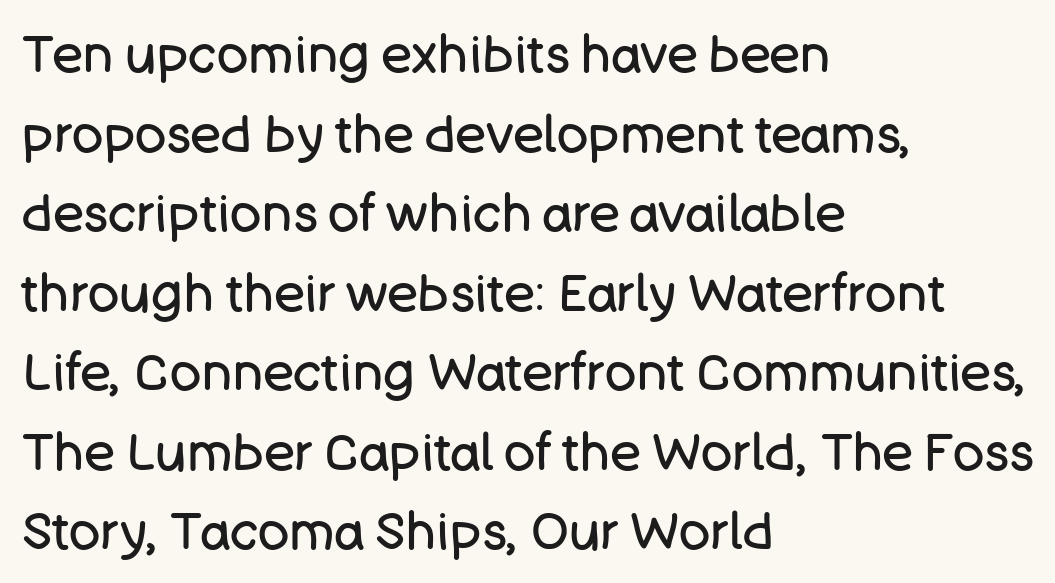
{"serif": "no", "italic": "no", "bold": "no", "weight": "regular", "width": "normal", "stroke_contrast": "low", "x_height": "large", "monospaced": "no", "underline": "no", "align": "left", "line_spacing": "normal", "line_spacing_ratio": 1.53, "letter_spacing": "normal", "letter_spacing_em": 0.0, "glyph_px": 52}
